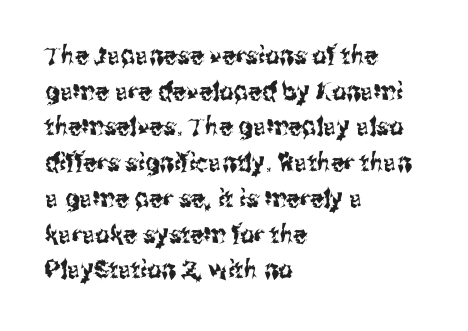
Glyph-to-glyph distance matches everyday printed text. The baseline area is clear. These lines are set flush left with a ragged right edge. Designer's note — italics off, roman on. The rendering uses a moderate line-height, typical for paragraphs.
